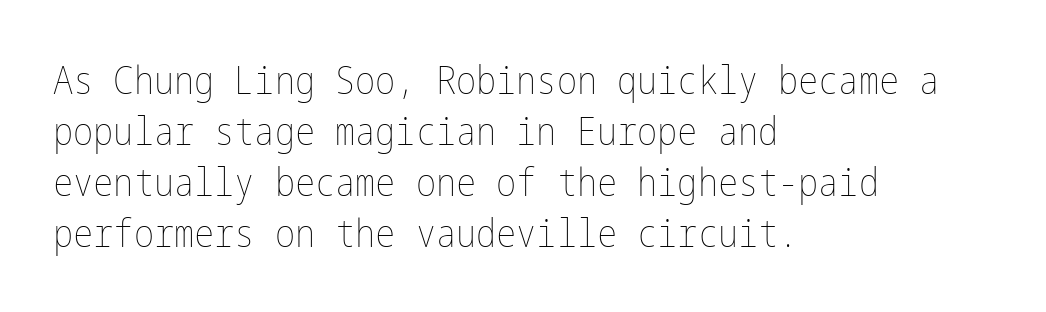
The lettering stays uniformly vertical, giving the passage a roman look. The lines are quadded left. Honestly, there is no underline to notice here at all. Horizontal bands of white between lines are of average thickness. These lines keep a tight, regular rhythm from letter to letter. No letter is thick-stroked: the sample isn't bold.
